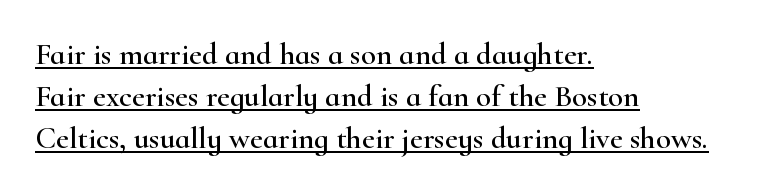
{"serif": "yes", "italic": "no", "width": "wide", "stroke_contrast": "high", "x_height": "small", "monospaced": "no", "underline": "yes", "align": "left", "line_spacing": "normal", "line_spacing_ratio": 1.36, "letter_spacing": "normal", "letter_spacing_em": 0.0, "glyph_px": 31}
